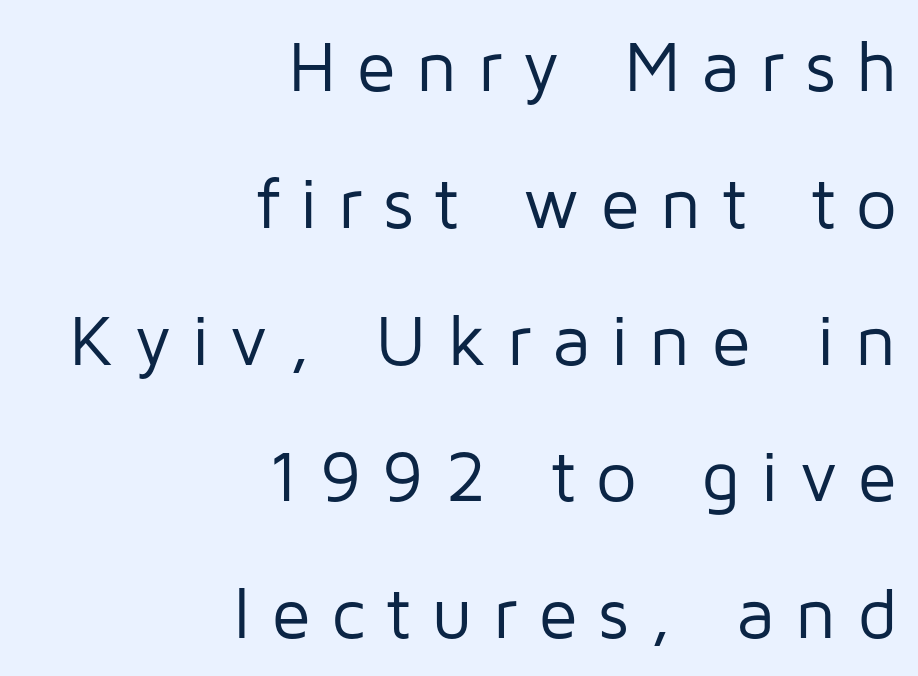
{"serif": "no", "italic": "no", "bold": "no", "weight": "regular", "width": "normal", "stroke_contrast": "low", "x_height": "medium", "monospaced": "no", "underline": "no", "align": "right", "line_spacing": "loose", "line_spacing_ratio": 1.9, "letter_spacing": "wide", "letter_spacing_em": 0.28, "glyph_px": 72}
